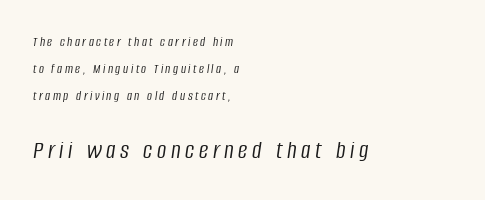
The image shows 26 px text type, italic (leaning right); set left-aligned, loose line spacing (1.92x), not underlined; the second (bottom) block is 1.86x larger.
